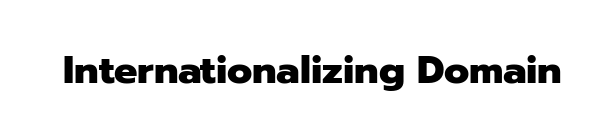
{"serif": "no", "italic": "no", "bold": "yes", "weight": "heavy", "width": "normal", "stroke_contrast": "low", "x_height": "medium", "monospaced": "no", "underline": "no", "letter_spacing": "normal", "letter_spacing_em": 0.0, "glyph_px": 39}
